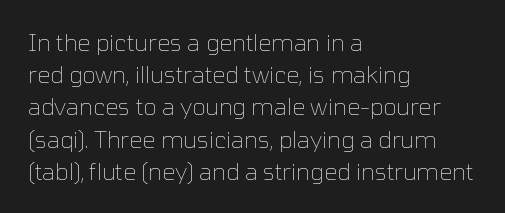
Regarding leading, the lines here are spaced in the standard way. The setting favours the left margin, as ordinary paragraphs usually do. The typeface has the unassuming heft of standard copy or less. The tracking reads as untouched default to a designer's eye. Type without underlining. Vertical strokes here are truly vertical.
